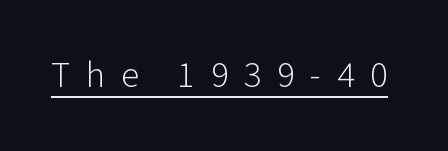
Q: Is the text bold? A: No.
Q: Is the text italic (slanted)? A: No, it is upright.
Q: Is the typeface a serif or a sans-serif typeface? A: Sans-serif.
Q: Is the text underlined? A: Yes.
Q: Is the spacing between letters normal or unusually wide? A: Unusually wide.
Q: Width (condensed, normal, or wide)? A: Normal.
Q: Stroke contrast? A: Low.
Q: x-height? A: Medium.
Q: Monospaced? A: No.
